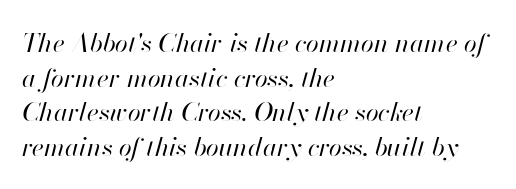
The rows are spaced the way most documents space them. The space beneath each line is pristine and unruled. Words appear dense and cohesive because spacing is normal. Line starts are locked; line ends wander. Weight: in the light-to-regular range. Posture: slanted.
